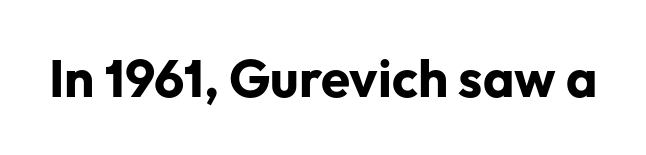
{"serif": "no", "italic": "no", "bold": "yes", "weight": "bold", "width": "normal", "stroke_contrast": "low", "x_height": "medium", "monospaced": "no", "underline": "no", "letter_spacing": "normal", "letter_spacing_em": 0.0, "glyph_px": 53}
